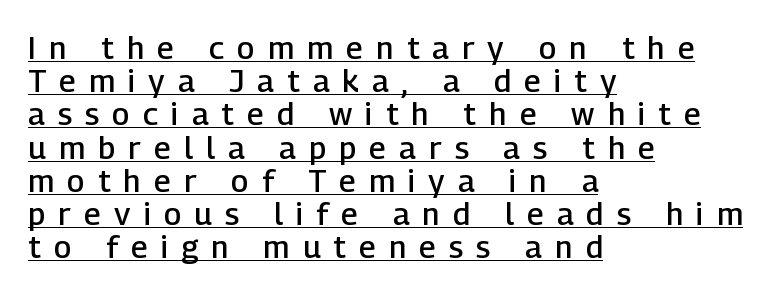
The image shows 31 px semibold sans-serif type, upright; set left-aligned, tight line spacing (1.07x), unusually wide letter spacing (+0.43 em), underlined; low stroke contrast and a medium x-height.
